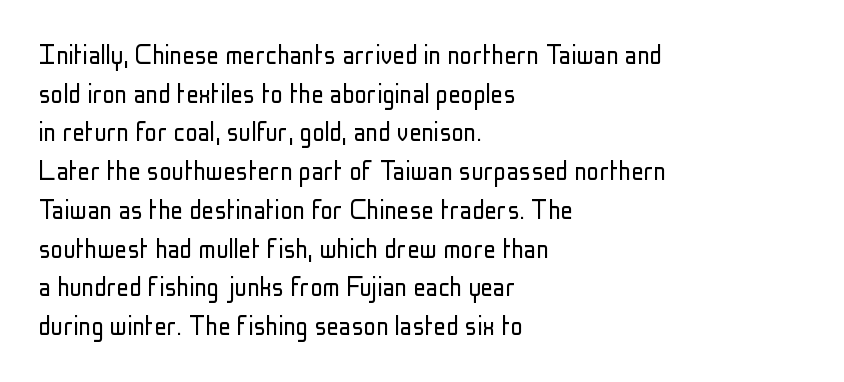
Q: Is the text bold? A: No.
Q: Is the text italic (slanted)? A: No, it is upright.
Q: Is the typeface a serif or a sans-serif typeface? A: Sans-serif.
Q: Is the text underlined? A: No.
Q: How is the paragraph aligned? A: Left-aligned.
Q: Is the spacing between letters normal or unusually wide? A: Normal.
Q: Is the spacing between lines tight, normal or loose? A: Normal.
Q: Width (condensed, normal, or wide)? A: Condensed.
Q: Stroke contrast? A: Low.
Q: x-height? A: Medium.
Q: Monospaced? A: No.
